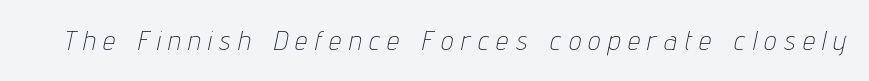
Q: Is the text bold? A: No.
Q: Is the text italic (slanted)? A: Yes, it leans right by about 12 degrees.
Q: Is the text underlined? A: No.
Q: Is the spacing between letters normal or unusually wide? A: Unusually wide.
